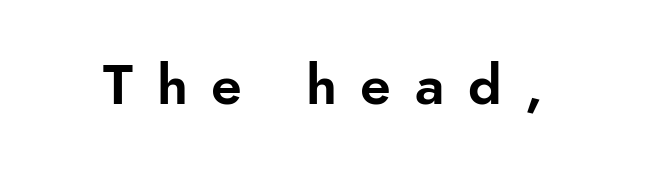
The image shows 56 px sans-serif type, upright; set unusually wide letter spacing (+0.42 em), not underlined; low stroke contrast and a small x-height.
